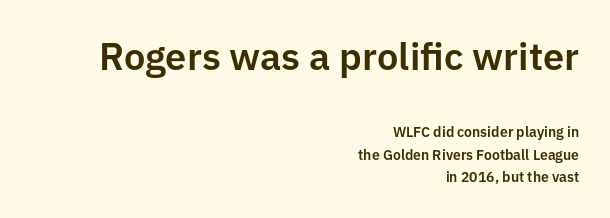
Q: Is the text italic (slanted)? A: No, it is upright.
Q: Is the typeface a serif or a sans-serif typeface? A: Sans-serif.
Q: Is the text underlined? A: No.
Q: How is the paragraph aligned? A: Right-aligned.
Q: Is the spacing between letters normal or unusually wide? A: Normal.
Q: Is the spacing between lines tight, normal or loose? A: Normal.
Q: Which block of text is set in a larger size, the first (top) or the second (bottom)? A: The first (top) one.
Q: Width (condensed, normal, or wide)? A: Normal.
Q: Stroke contrast? A: Low.
Q: x-height? A: Medium.
Q: Monospaced? A: No.
